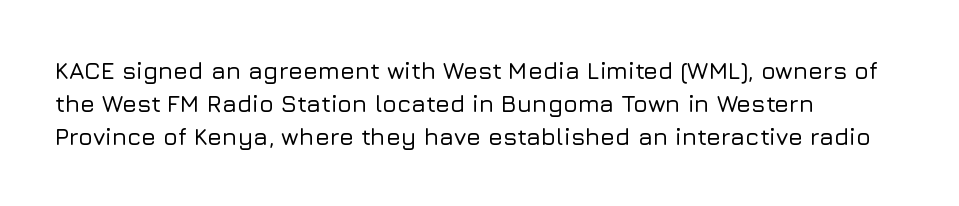
The image shows 24 px text type, upright; set left-aligned, normal line spacing (1.37x), normal letter spacing, not underlined.
